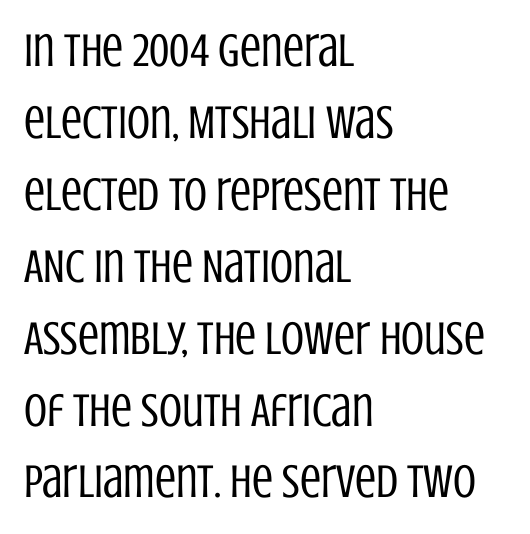
Leading matches the norm, producing a regular column. Caption: multi-line text, flush left, ragged right. Varying glyph widths throughout — classic text-font behaviour. This sample uses a sans-serif face.
